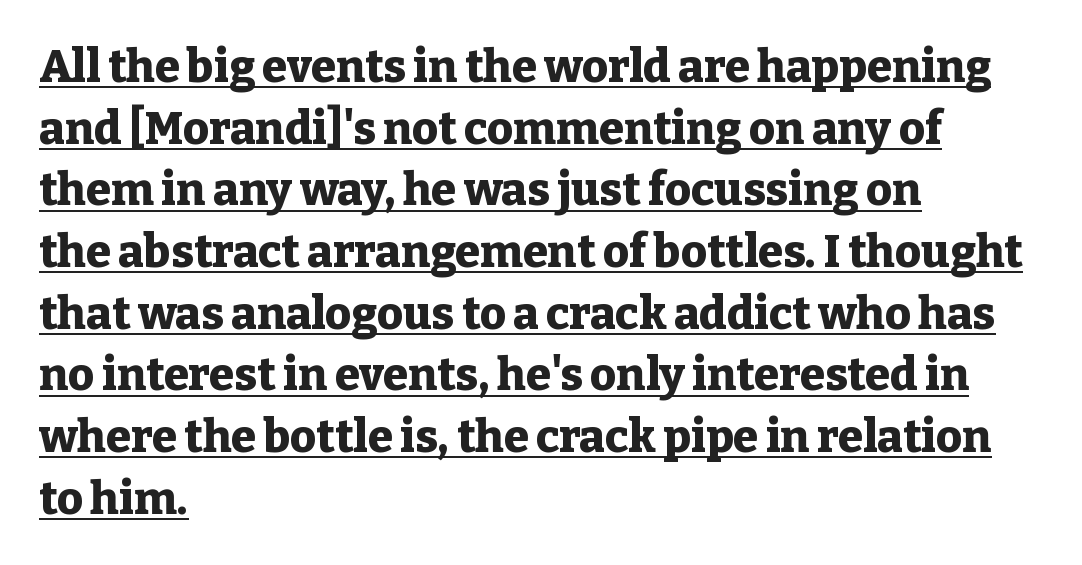
The image shows 45 px heavy serif type, upright; set left-aligned, normal line spacing (1.37x), normal letter spacing, underlined; low stroke contrast and a medium x-height.
